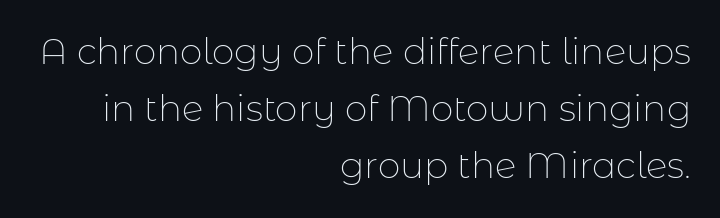
{"serif": "no", "italic": "no", "bold": "no", "weight": "thin", "width": "normal", "stroke_contrast": "low", "x_height": "medium", "monospaced": "no", "underline": "no", "align": "right", "line_spacing": "normal", "line_spacing_ratio": 1.59, "letter_spacing": "normal", "letter_spacing_em": 0.0, "glyph_px": 36}
